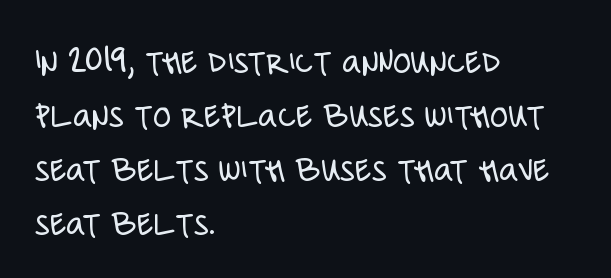
The image shows 37 px light, condensed sans-serif type, upright; set left-aligned, normal line spacing (1.46x), normal letter spacing, not underlined; low stroke contrast and a large x-height.
